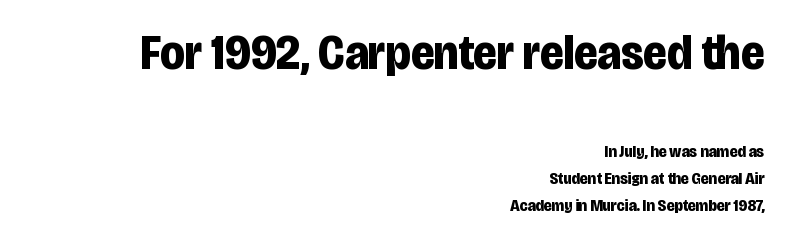
The image shows 50 px bold, condensed sans-serif type, upright; set right-aligned, normal line spacing (1.58x), normal letter spacing, not underlined; the first (top) block is 2.94x larger; low stroke contrast and a large x-height.
